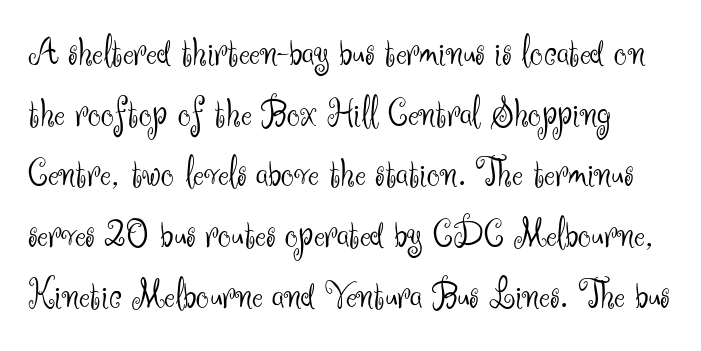
Q: Is the text bold? A: No.
Q: Is the text italic (slanted)? A: No, it is upright.
Q: Is the typeface a serif or a sans-serif typeface? A: Sans-serif.
Q: Is the text underlined? A: No.
Q: Is the spacing between letters normal or unusually wide? A: Normal.
Q: Is the spacing between lines tight, normal or loose? A: Normal.
Q: Width (condensed, normal, or wide)? A: Normal.
Q: Stroke contrast? A: Medium.
Q: x-height? A: Small.
Q: Monospaced? A: No.
